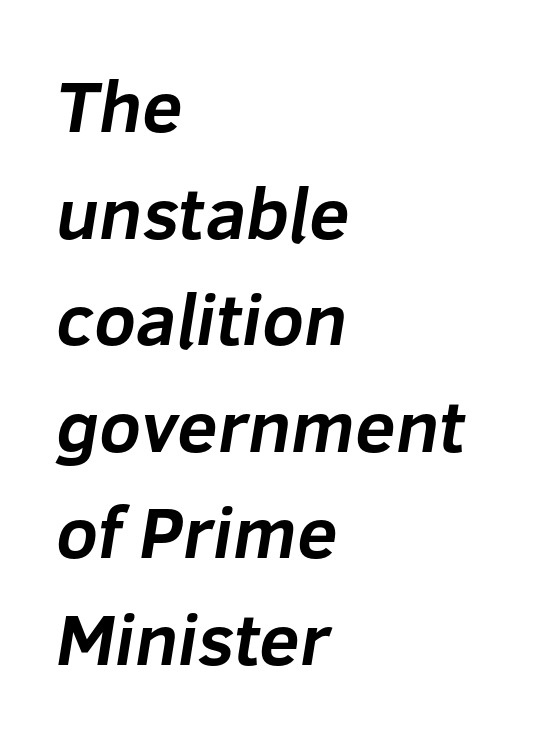
The lines are quadded left. Heft: maximum for text — a bold. The leading is moderate, giving the passage an even texture. The letters advance in unequal steps, a hallmark of proportional type. Nope, no serifs anywhere on these letters.
